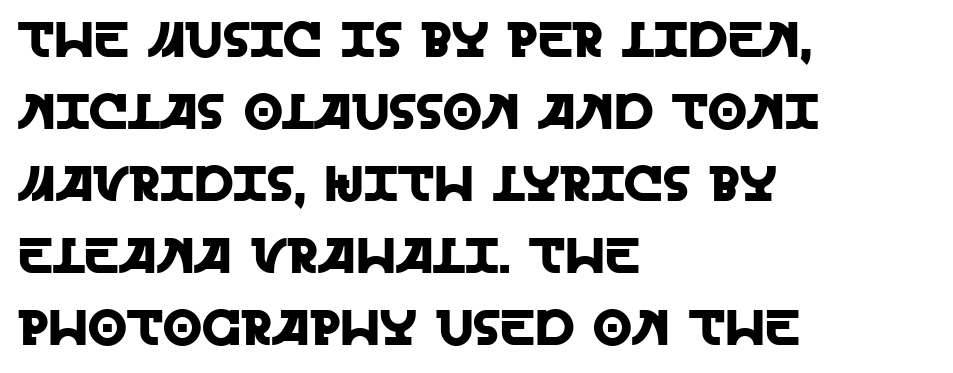
Q: Is the text italic (slanted)? A: No, it is upright.
Q: Is the typeface a serif or a sans-serif typeface? A: Sans-serif.
Q: Is the text underlined? A: No.
Q: How is the paragraph aligned? A: Left-aligned.
Q: Is the spacing between letters normal or unusually wide? A: Normal.
Q: Is the spacing between lines tight, normal or loose? A: Normal.
Q: Width (condensed, normal, or wide)? A: Normal.
Q: x-height? A: Large.
Q: Monospaced? A: No.
